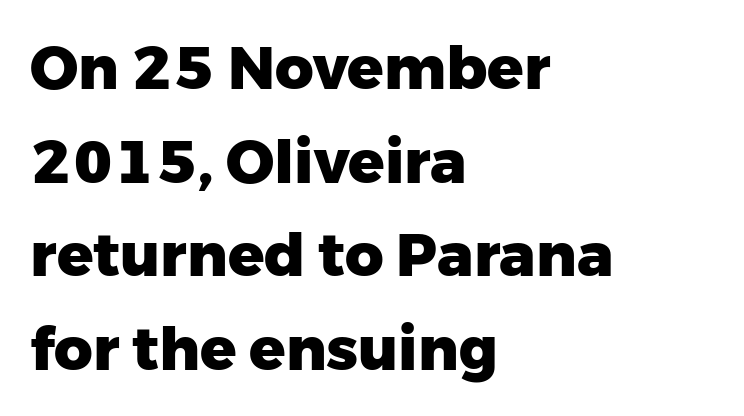
{"serif": "no", "italic": "no", "bold": "yes", "weight": "heavy", "width": "normal", "stroke_contrast": "low", "x_height": "medium", "monospaced": "no", "underline": "no", "align": "left", "line_spacing": "normal", "line_spacing_ratio": 1.56, "letter_spacing": "normal", "letter_spacing_em": 0.0, "glyph_px": 60}
